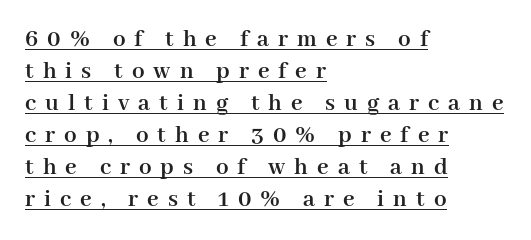
Q: Is the text bold? A: Yes.
Q: Is the text italic (slanted)? A: No, it is upright.
Q: Is the text underlined? A: Yes.
Q: How is the paragraph aligned? A: Left-aligned.
Q: Is the spacing between letters normal or unusually wide? A: Unusually wide.
Q: Is the spacing between lines tight, normal or loose? A: Normal.
